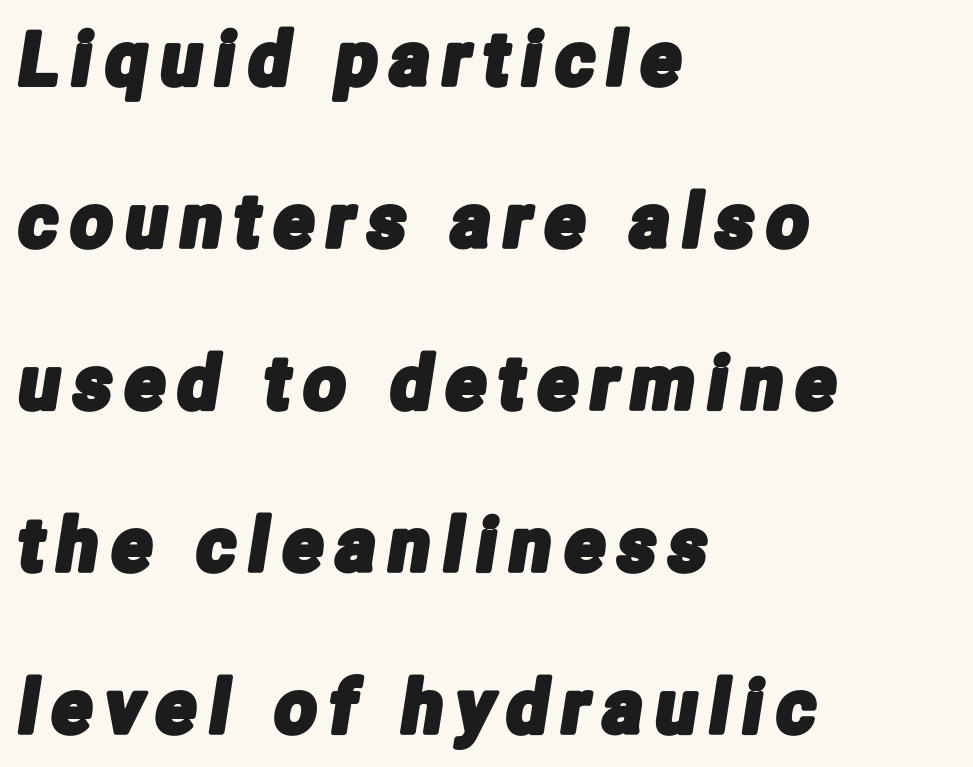
Q: Is the typeface a serif or a sans-serif typeface? A: Sans-serif.
Q: Is the text underlined? A: No.
Q: How is the paragraph aligned? A: Left-aligned.
Q: Is the spacing between lines tight, normal or loose? A: Loose.
Q: Width (condensed, normal, or wide)? A: Condensed.
Q: Stroke contrast? A: Low.
Q: x-height? A: Medium.
Q: Monospaced? A: No.
